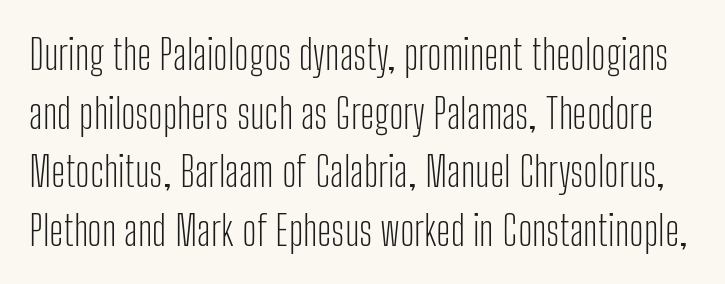
The image shows 41 px light, condensed sans-serif type, upright; set normal line spacing (1.43x), normal letter spacing, not underlined; low stroke contrast and a medium x-height.
